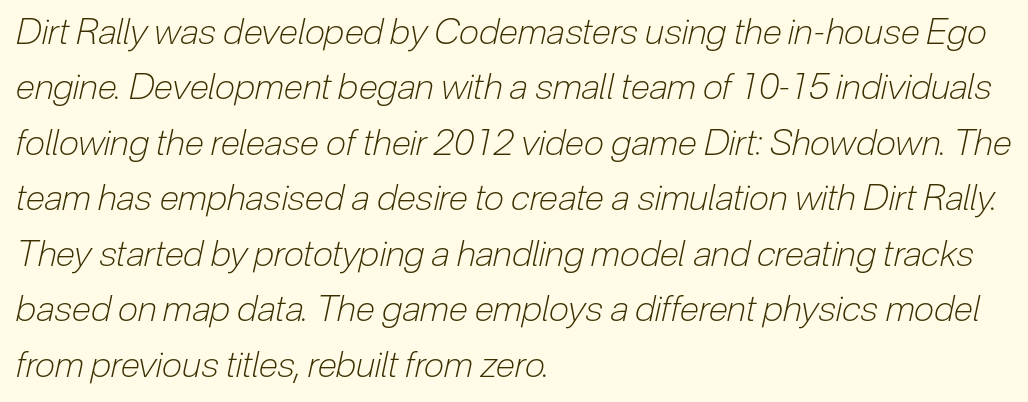
Q: Is the text bold? A: No.
Q: Is the text italic (slanted)? A: Yes, it leans right by about 12 degrees.
Q: Is the text underlined? A: No.
Q: How is the paragraph aligned? A: Left-aligned.
Q: Is the spacing between letters normal or unusually wide? A: Normal.
Q: Is the spacing between lines tight, normal or loose? A: Normal.
Q: Width (condensed, normal, or wide)? A: Condensed.
Q: Stroke contrast? A: Low.
Q: x-height? A: Medium.
Q: Monospaced? A: No.
